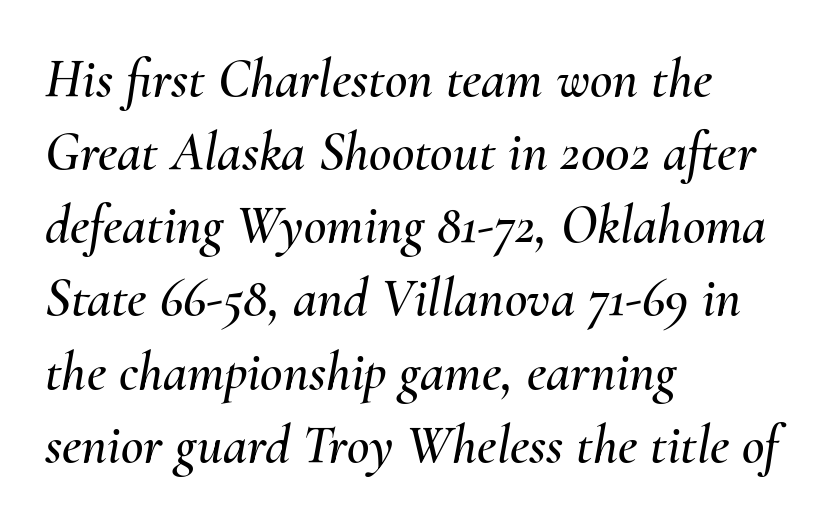
The image shows 55 px text type, italic (leaning right); set left-aligned, normal line spacing (1.33x), normal letter spacing, not underlined; medium stroke contrast and a small x-height.
